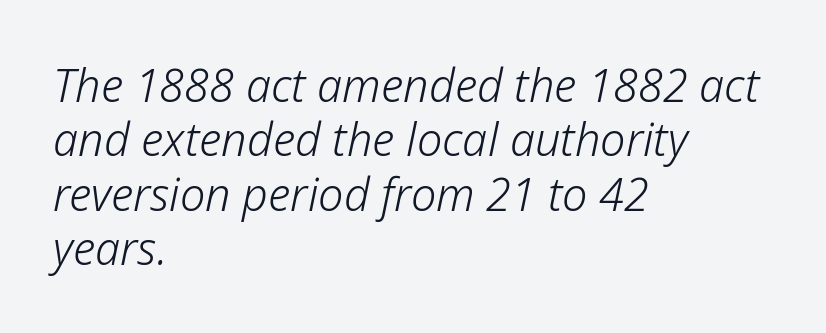
Q: Is the text bold? A: No.
Q: Is the text italic (slanted)? A: Yes, it leans right by about 12 degrees.
Q: Is the text underlined? A: No.
Q: How is the paragraph aligned? A: Left-aligned.
Q: Is the spacing between letters normal or unusually wide? A: Normal.
Q: Width (condensed, normal, or wide)? A: Normal.
Q: Stroke contrast? A: Low.
Q: x-height? A: Medium.
Q: Monospaced? A: No.
